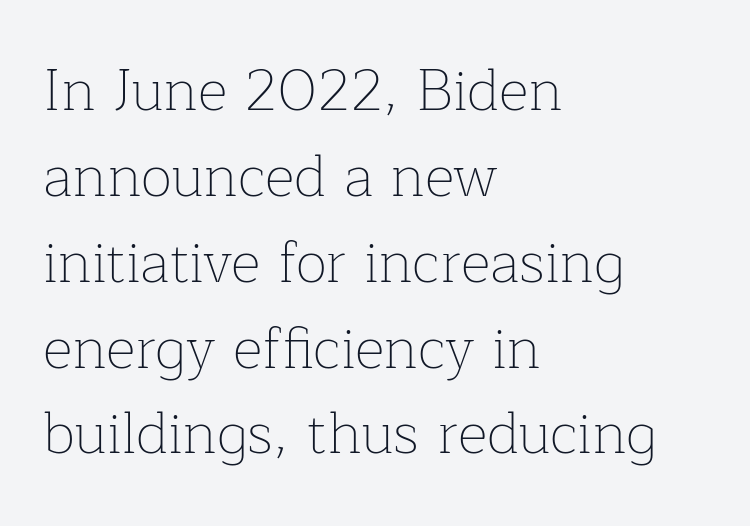
{"serif": "yes", "italic": "no", "bold": "no", "weight": "thin", "width": "normal", "stroke_contrast": "low", "x_height": "medium", "monospaced": "no", "underline": "no", "align": "left", "line_spacing": "normal", "line_spacing_ratio": 1.48, "letter_spacing": "normal", "letter_spacing_em": 0.0, "glyph_px": 58}
